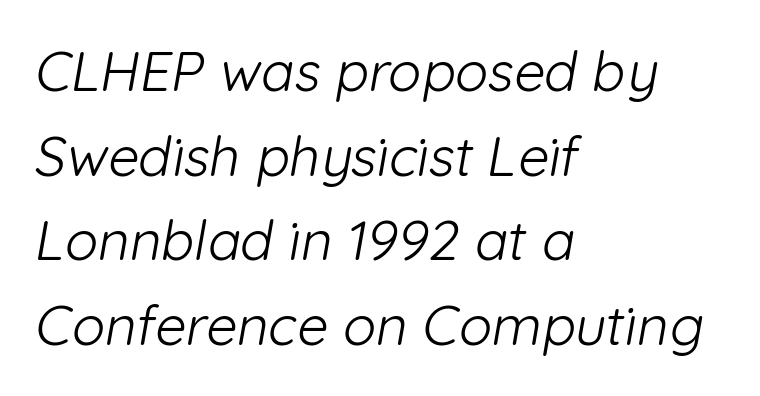
The image shows 55 px light sans-serif type; set left-aligned, normal line spacing (1.54x), normal letter spacing, not underlined; low stroke contrast and a medium x-height.
